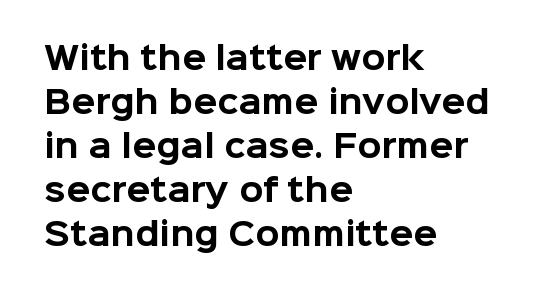
Q: Is the text bold? A: Yes.
Q: Is the text italic (slanted)? A: No, it is upright.
Q: Is the typeface a serif or a sans-serif typeface? A: Sans-serif.
Q: Is the text underlined? A: No.
Q: How is the paragraph aligned? A: Left-aligned.
Q: Is the spacing between letters normal or unusually wide? A: Normal.
Q: Is the spacing between lines tight, normal or loose? A: Normal.
Q: Width (condensed, normal, or wide)? A: Normal.
Q: Stroke contrast? A: Low.
Q: x-height? A: Medium.
Q: Monospaced? A: No.
